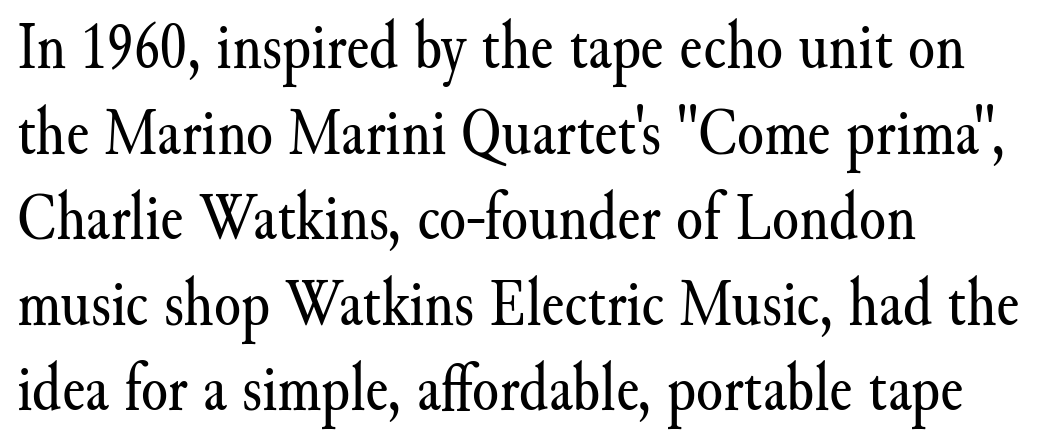
The image shows 69 px regular-weight serif type, upright; set left-aligned, line spacing 1.24x, normal letter spacing, not underlined; medium stroke contrast and a small x-height.
